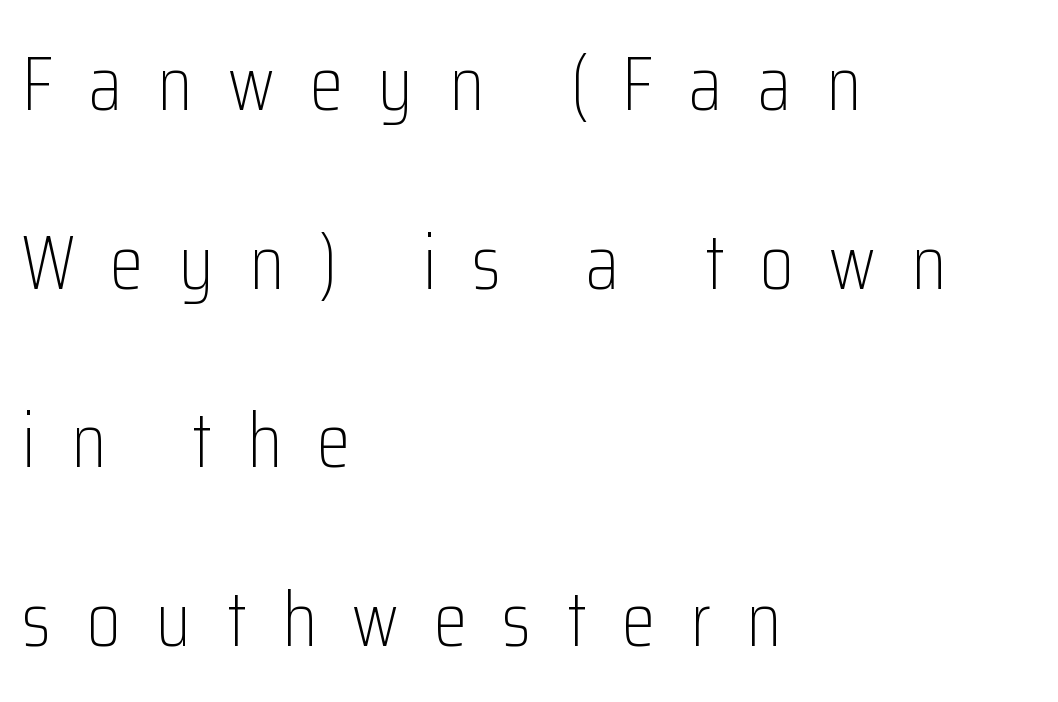
The gaps between neighbouring characters are conspicuously large. Nothing sits at the stroke ends, so this counts as sans-serif. The typesetting does not lean heavy: it is not bold. The designer dialed line spacing up above the default.
